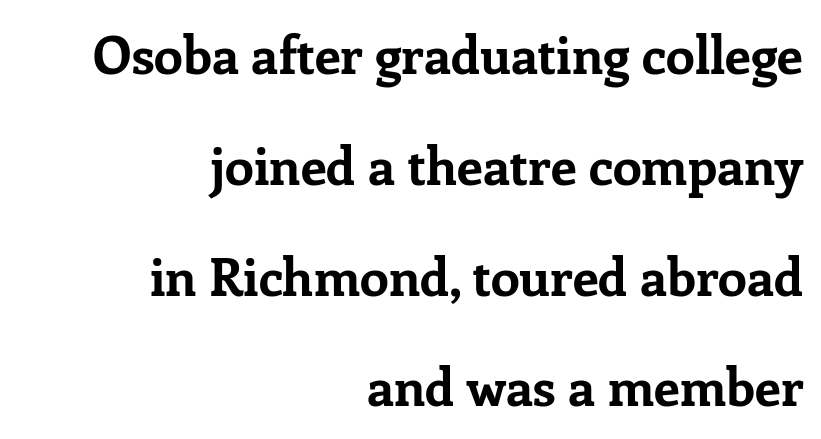
{"serif": "yes", "italic": "no", "bold": "yes", "weight": "bold", "width": "normal", "stroke_contrast": "low", "x_height": "medium", "monospaced": "no", "underline": "no", "align": "right", "line_spacing": "loose", "line_spacing_ratio": 2.13, "letter_spacing": "normal", "letter_spacing_em": 0.0, "glyph_px": 52}
